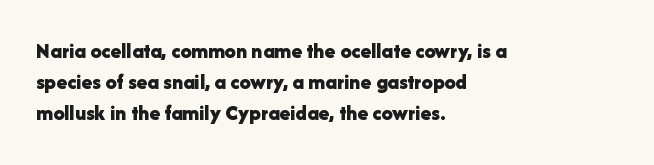
{"italic": "no", "bold": "yes", "underline": "no", "align": "left", "line_spacing": "normal", "line_spacing_ratio": 1.42, "letter_spacing": "normal", "letter_spacing_em": 0.0, "glyph_px": 22}
